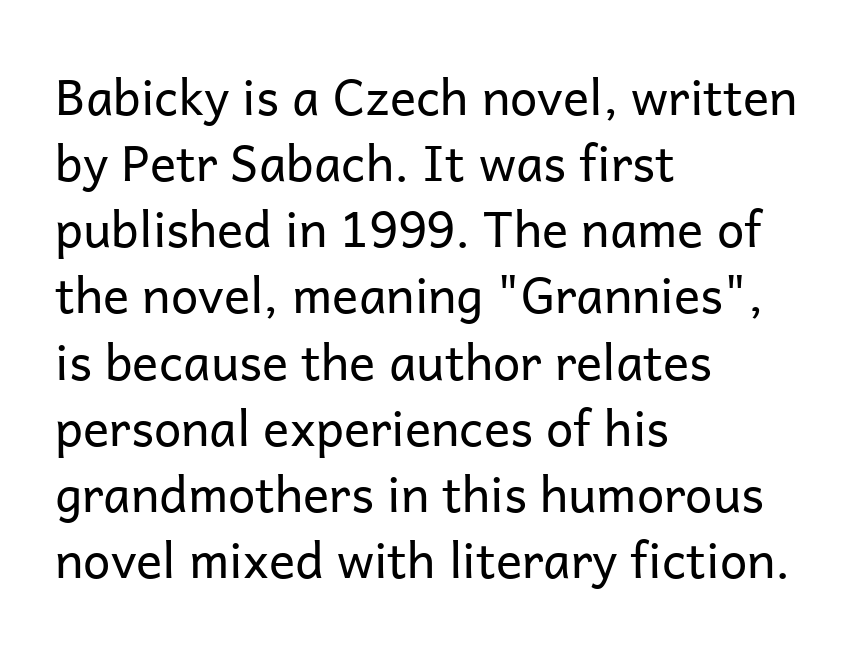
Q: Is the text bold? A: No.
Q: Is the text italic (slanted)? A: No, it is upright.
Q: Is the typeface a serif or a sans-serif typeface? A: Sans-serif.
Q: Is the text underlined? A: No.
Q: How is the paragraph aligned? A: Left-aligned.
Q: Is the spacing between letters normal or unusually wide? A: Normal.
Q: Is the spacing between lines tight, normal or loose? A: Normal.
Q: Width (condensed, normal, or wide)? A: Normal.
Q: Stroke contrast? A: Low.
Q: x-height? A: Medium.
Q: Monospaced? A: No.
